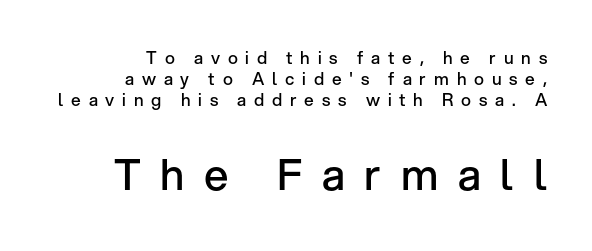
Q: Is the text bold? A: Semi-bold.
Q: Is the text italic (slanted)? A: No, it is upright.
Q: Is the typeface a serif or a sans-serif typeface? A: Sans-serif.
Q: Is the text underlined? A: No.
Q: How is the paragraph aligned? A: Right-aligned.
Q: Is the spacing between letters normal or unusually wide? A: Unusually wide.
Q: Which block of text is set in a larger size, the first (top) or the second (bottom)? A: The second (bottom) one.
Q: Width (condensed, normal, or wide)? A: Normal.
Q: Stroke contrast? A: Low.
Q: x-height? A: Medium.
Q: Monospaced? A: No.
